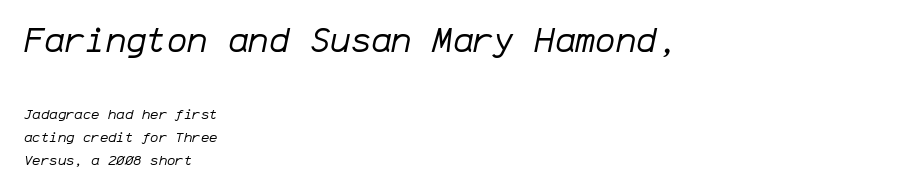
Does the bottom block carry the larger type? No, the top block does. Descenders are the only things crossing below the line. Short note: letters normally spaced. Here the designer chose a console-style face with uniform glyph widths.
